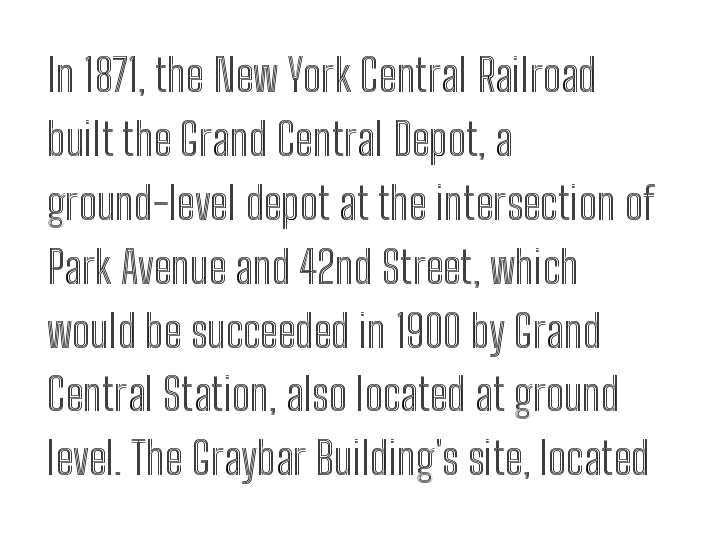
The image shows 45 px condensed type, upright; set left-aligned, normal line spacing (1.42x), normal letter spacing, not underlined; a medium x-height.
